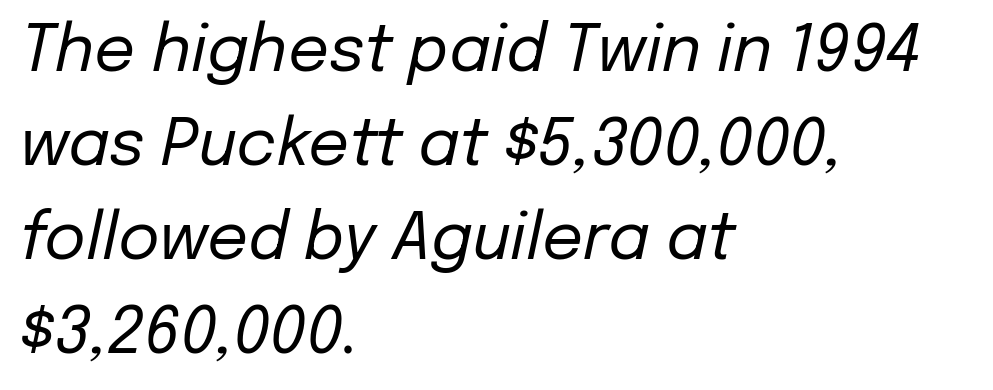
The image shows 64 px regular-weight type, italic (leaning right); set left-aligned, normal line spacing (1.47x), normal letter spacing, not underlined; low stroke contrast and a medium x-height.
